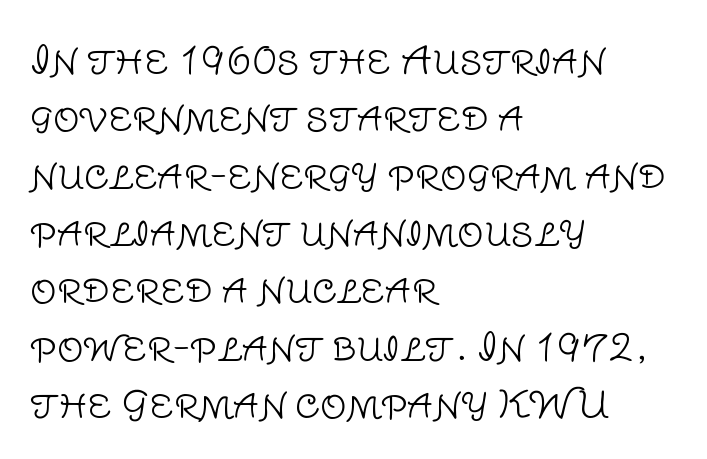
{"serif": "no", "bold": "no", "weight": "light", "width": "normal", "stroke_contrast": "low", "x_height": "large", "monospaced": "no", "underline": "no", "align": "left", "line_spacing": "normal", "line_spacing_ratio": 1.55, "letter_spacing": "normal", "letter_spacing_em": 0.0, "glyph_px": 37}
